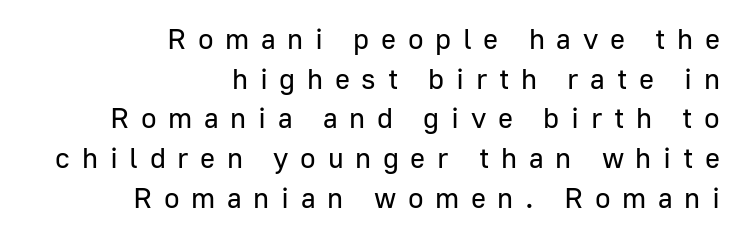
Q: Is the text bold? A: No.
Q: Is the text italic (slanted)? A: No, it is upright.
Q: Is the typeface a serif or a sans-serif typeface? A: Sans-serif.
Q: Is the text underlined? A: No.
Q: How is the paragraph aligned? A: Right-aligned.
Q: Is the spacing between letters normal or unusually wide? A: Unusually wide.
Q: Is the spacing between lines tight, normal or loose? A: Normal.
Q: Width (condensed, normal, or wide)? A: Normal.
Q: Stroke contrast? A: Low.
Q: x-height? A: Medium.
Q: Monospaced? A: No.
